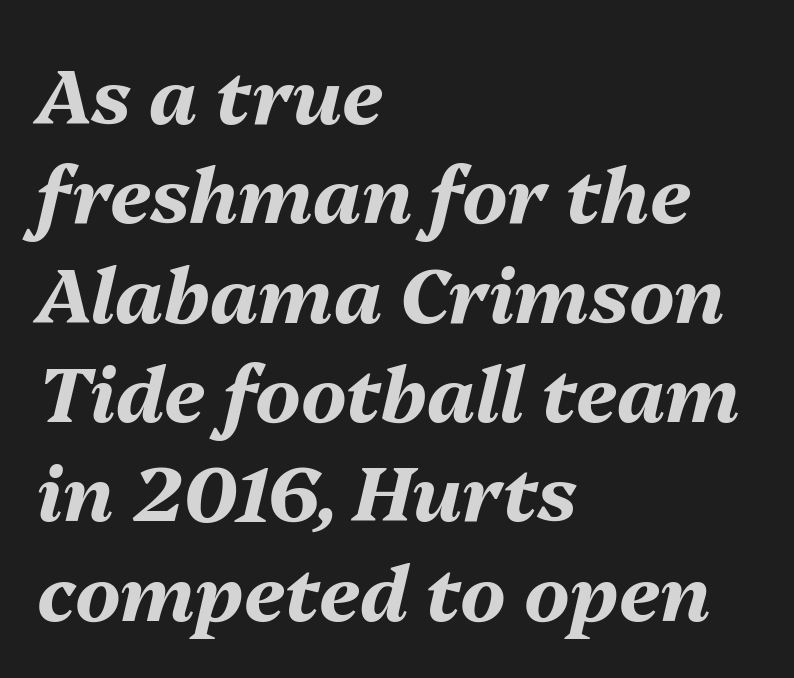
{"italic": "yes", "lean": "right", "slant_degrees": 13, "bold": "yes", "weight": "bold", "width": "normal", "stroke_contrast": "medium", "x_height": "medium", "monospaced": "no", "underline": "no", "align": "left", "line_spacing": "normal", "line_spacing_ratio": 1.29, "letter_spacing": "normal", "letter_spacing_em": 0.0, "glyph_px": 77}
